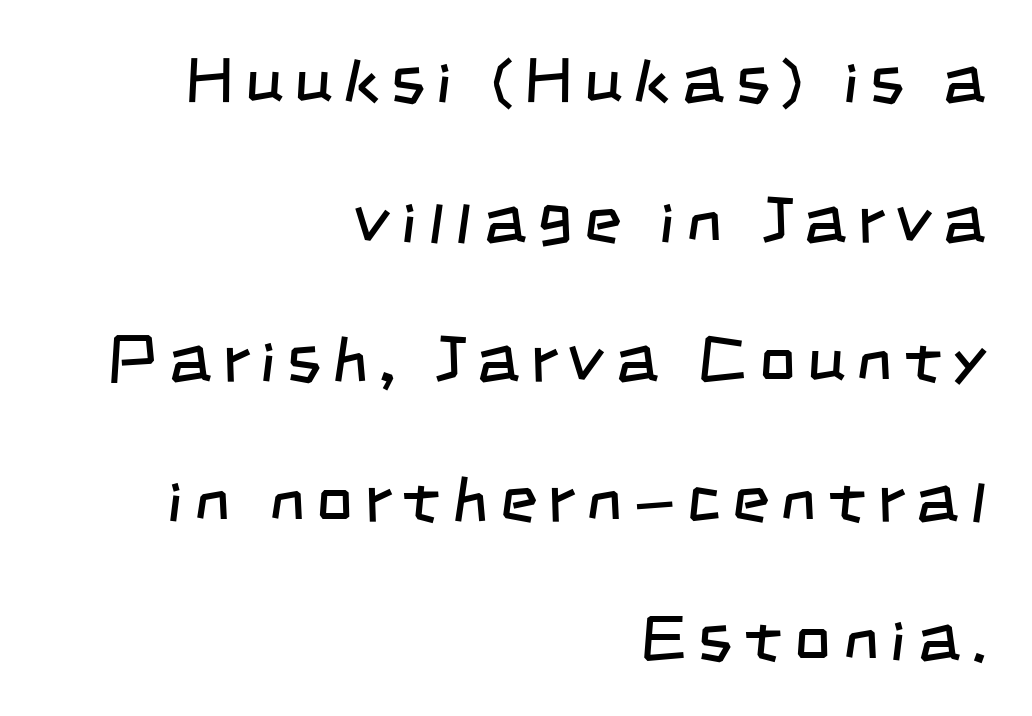
{"serif": "no", "bold": "no", "weight": "regular", "width": "condensed", "stroke_contrast": "low", "x_height": "large", "monospaced": "no", "underline": "no", "align": "right", "line_spacing": "loose", "line_spacing_ratio": 2.18, "glyph_px": 64}
